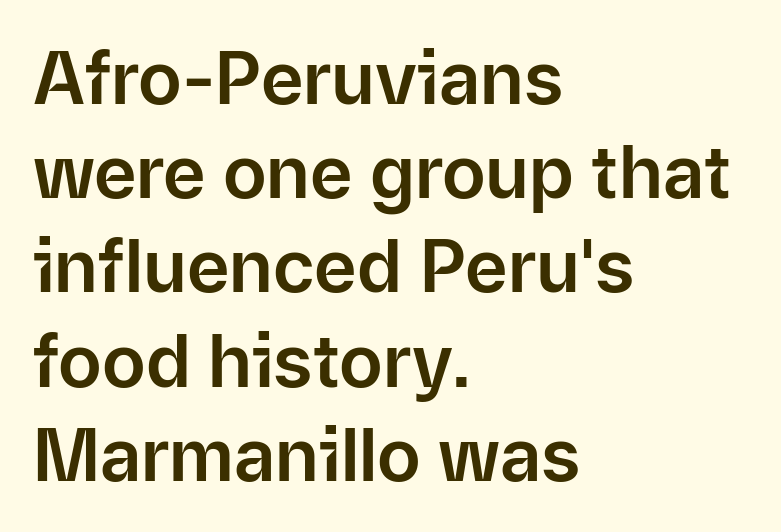
{"serif": "no", "italic": "no", "width": "normal", "stroke_contrast": "low", "x_height": "medium", "monospaced": "no", "underline": "no", "align": "left", "line_spacing": "normal", "line_spacing_ratio": 1.29, "letter_spacing": "normal", "letter_spacing_em": 0.0, "glyph_px": 73}
